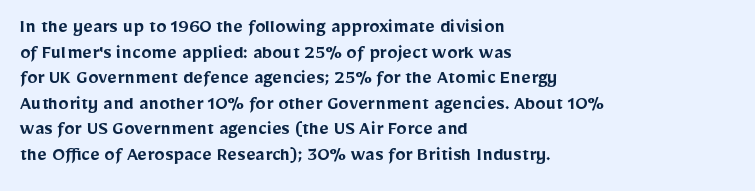
{"italic": "no", "bold": "semi", "underline": "no", "align": "left", "line_spacing_ratio": 1.22, "letter_spacing": "normal", "letter_spacing_em": 0.0, "glyph_px": 21}
